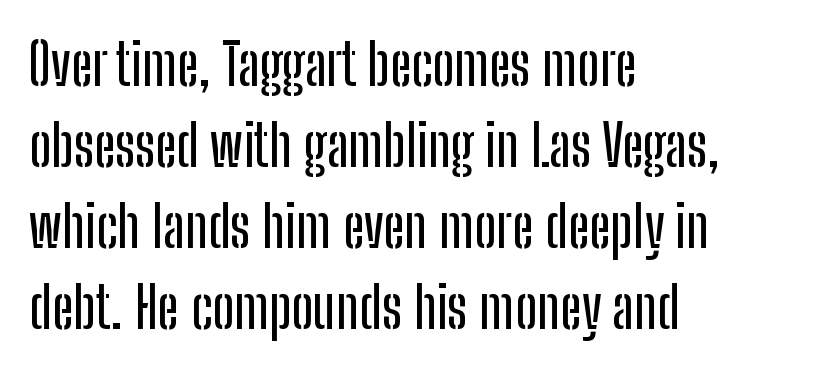
{"serif": "no", "italic": "no", "width": "condensed", "stroke_contrast": "low", "x_height": "medium", "monospaced": "no", "underline": "no", "align": "left", "line_spacing": "normal", "line_spacing_ratio": 1.42, "letter_spacing": "normal", "letter_spacing_em": 0.0, "glyph_px": 57}
